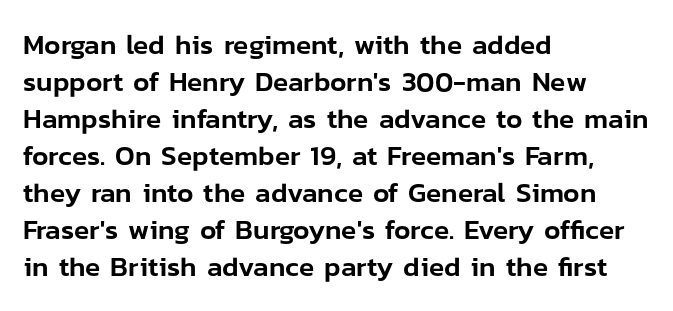
{"serif": "no", "italic": "no", "width": "normal", "stroke_contrast": "low", "x_height": "medium", "monospaced": "no", "underline": "no", "align": "left", "line_spacing": "normal", "line_spacing_ratio": 1.32, "letter_spacing": "normal", "letter_spacing_em": 0.0, "glyph_px": 28}
